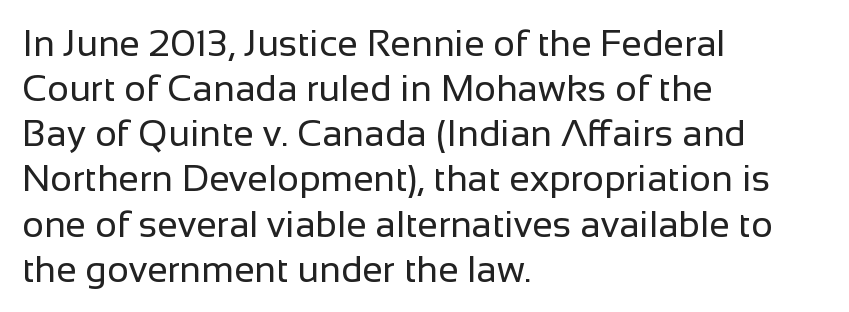
The image shows 37 px regular-weight sans-serif type, upright; set left-aligned, line spacing 1.22x, normal letter spacing, not underlined; low stroke contrast and a medium x-height.
